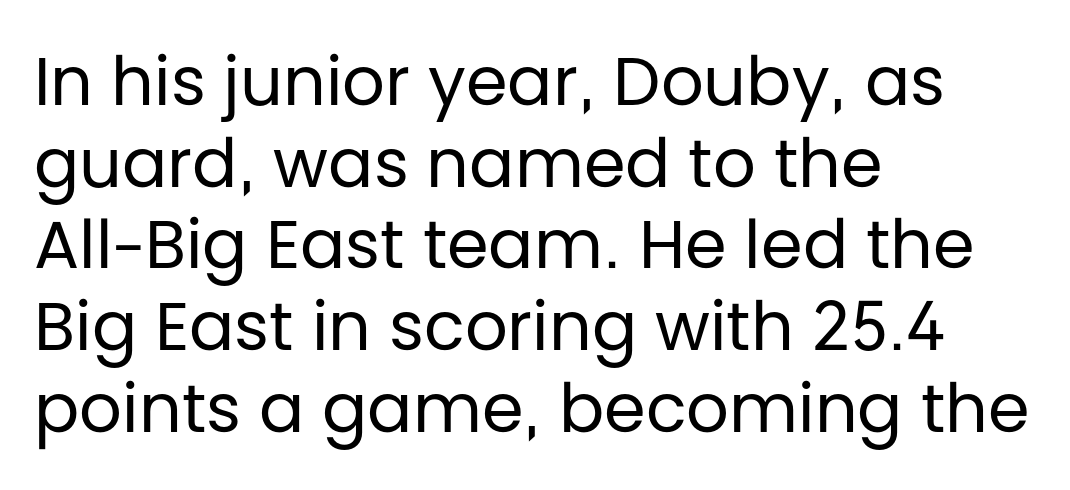
The image shows 67 px regular-weight sans-serif type, upright; set left-aligned, line spacing 1.22x, normal letter spacing, not underlined; low stroke contrast and a large x-height.
